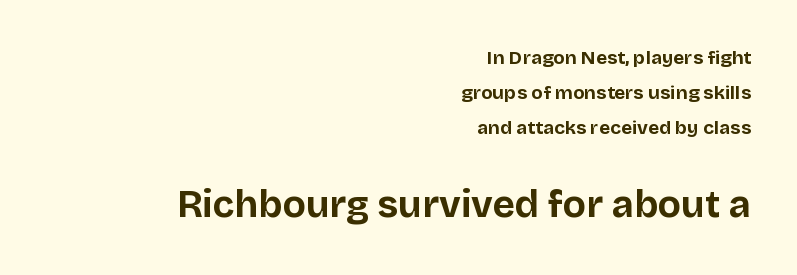
The image shows 38 px bold sans-serif type, upright; set right-aligned, line spacing 1.84x, normal letter spacing, not underlined; the second (bottom) block is 2.0x larger; low stroke contrast and a large x-height.
